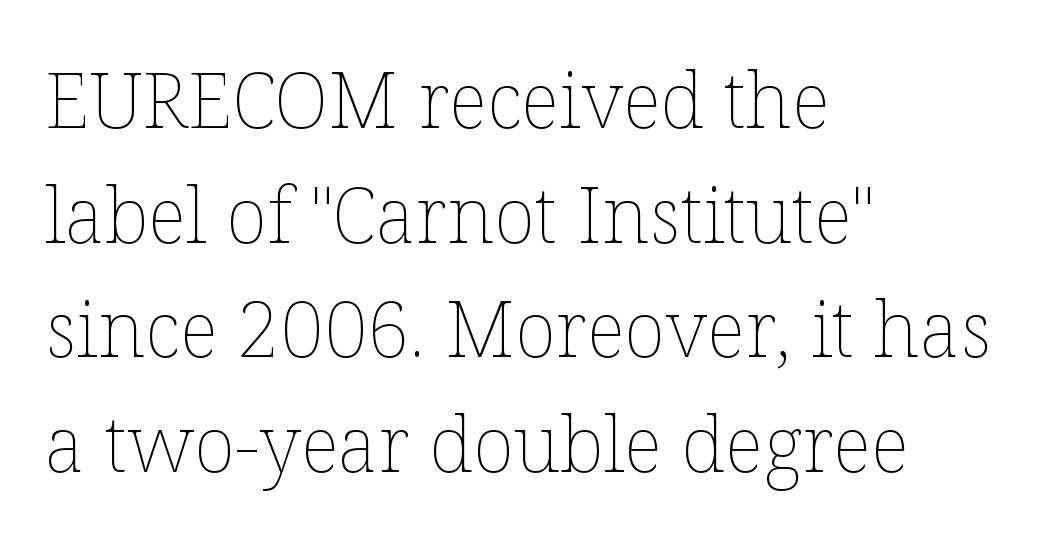
The image shows 77 px thin type, upright; set left-aligned, normal line spacing (1.49x), normal letter spacing, not underlined; low stroke contrast and a medium x-height.
